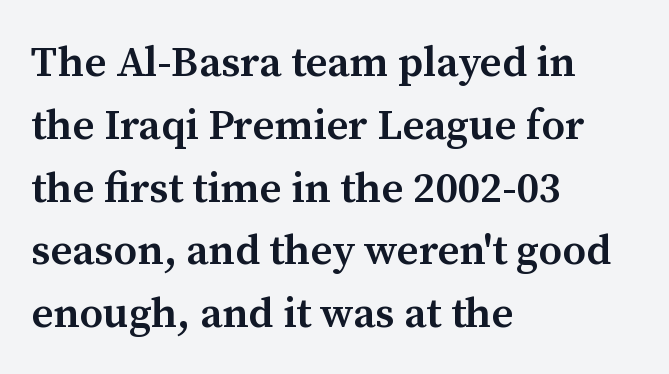
Q: Is the text bold? A: Semi-bold.
Q: Is the text italic (slanted)? A: No, it is upright.
Q: Is the typeface a serif or a sans-serif typeface? A: Serif.
Q: Is the text underlined? A: No.
Q: How is the paragraph aligned? A: Left-aligned.
Q: Is the spacing between letters normal or unusually wide? A: Normal.
Q: Is the spacing between lines tight, normal or loose? A: Normal.
Q: Width (condensed, normal, or wide)? A: Normal.
Q: Stroke contrast? A: Medium.
Q: x-height? A: Medium.
Q: Monospaced? A: No.
